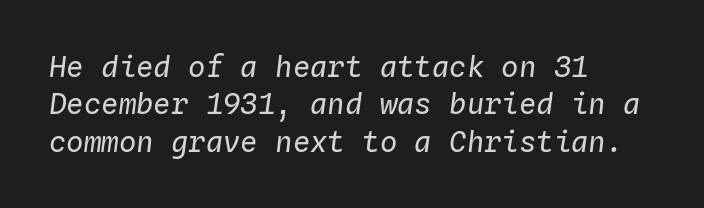
On a weight scale, this lands at 450 or below. This sample keeps an unexceptional amount of space between lines. Line starts are locked; line ends wander. Descenders are the only things crossing below the line. Here the designer chose a console-style face with uniform glyph widths.
